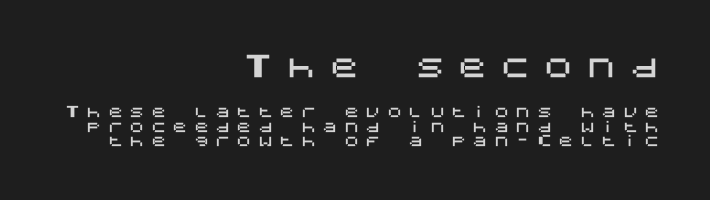
Q: Is the text italic (slanted)? A: No, it is upright.
Q: Is the typeface a serif or a sans-serif typeface? A: Sans-serif.
Q: Is the text underlined? A: No.
Q: How is the paragraph aligned? A: Right-aligned.
Q: Is the spacing between letters normal or unusually wide? A: Unusually wide.
Q: Is the spacing between lines tight, normal or loose? A: Tight.
Q: Which block of text is set in a larger size, the first (top) or the second (bottom)? A: The first (top) one.
Q: Width (condensed, normal, or wide)? A: Normal.
Q: Stroke contrast? A: Medium.
Q: x-height? A: Large.
